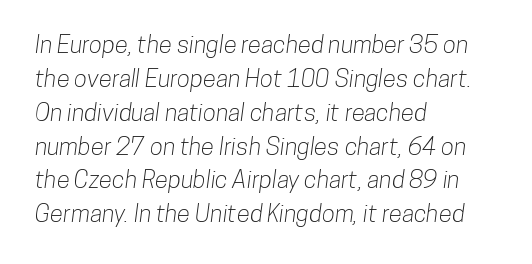
The image shows 24 px text type; set left-aligned, normal line spacing (1.41x), normal letter spacing, not underlined.
